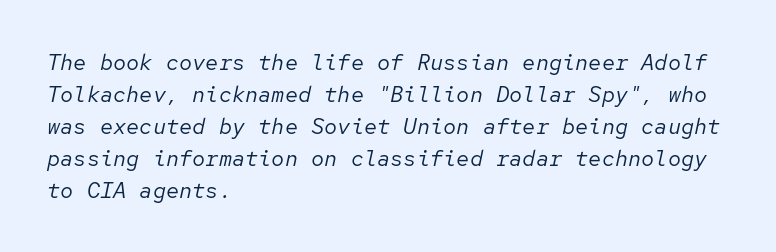
The image shows 22 px text type, italic (leaning right); set left-aligned, normal line spacing (1.45x), normal letter spacing, not underlined.
